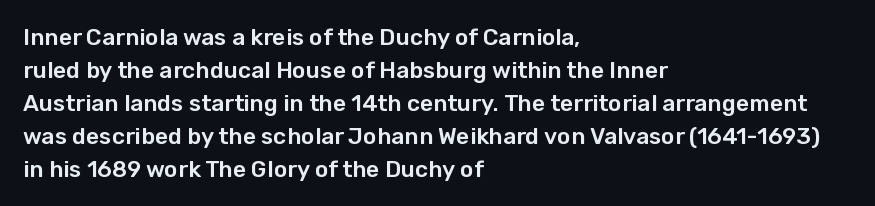
{"italic": "no", "underline": "no", "align": "left", "line_spacing": "normal", "line_spacing_ratio": 1.43, "letter_spacing": "normal", "letter_spacing_em": 0.0, "glyph_px": 23}
